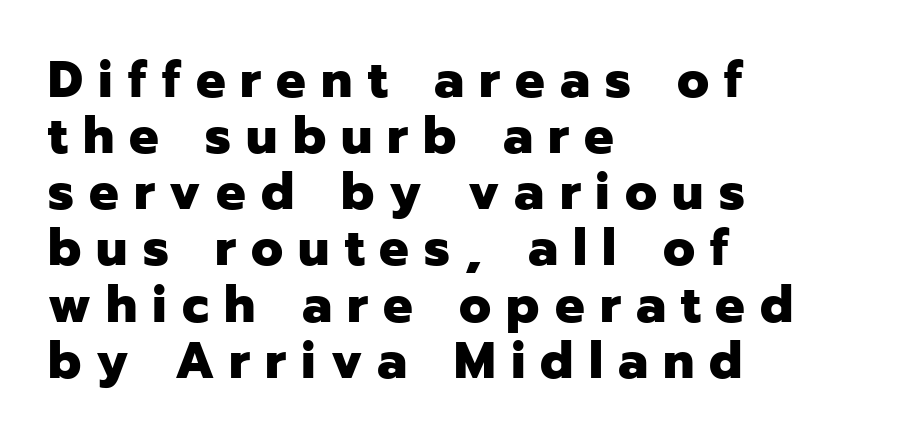
Q: Is the text bold? A: Yes.
Q: Is the text italic (slanted)? A: No, it is upright.
Q: Is the typeface a serif or a sans-serif typeface? A: Sans-serif.
Q: Is the text underlined? A: No.
Q: How is the paragraph aligned? A: Left-aligned.
Q: Is the spacing between letters normal or unusually wide? A: Unusually wide.
Q: Is the spacing between lines tight, normal or loose? A: Tight.
Q: Width (condensed, normal, or wide)? A: Normal.
Q: Stroke contrast? A: Low.
Q: x-height? A: Medium.
Q: Monospaced? A: No.
